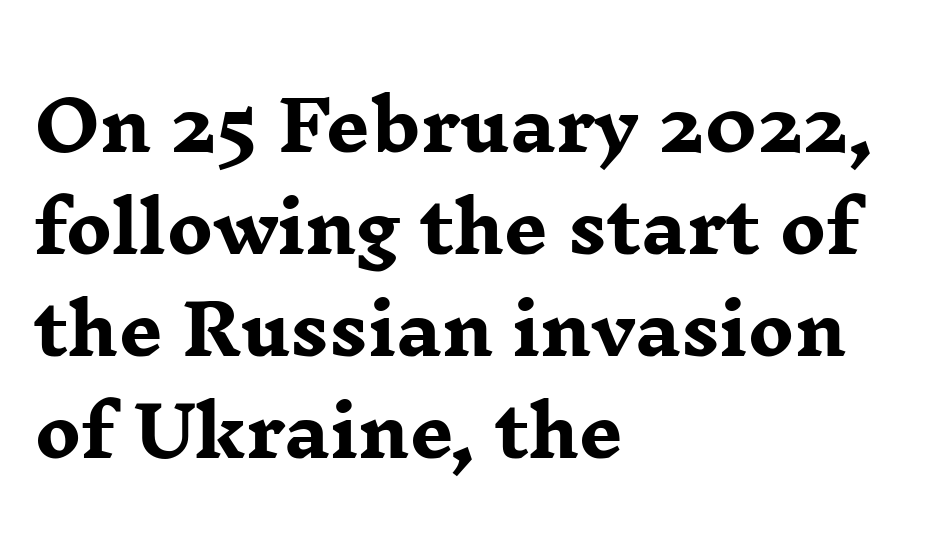
{"serif": "yes", "italic": "no", "bold": "yes", "weight": "heavy", "width": "wide", "stroke_contrast": "low", "x_height": "medium", "monospaced": "no", "underline": "no", "align": "left", "line_spacing": "normal", "line_spacing_ratio": 1.48, "letter_spacing": "normal", "letter_spacing_em": 0.0, "glyph_px": 69}
